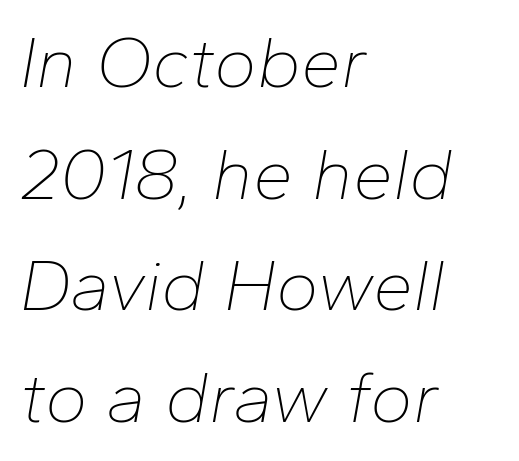
{"italic": "yes", "lean": "right", "slant_degrees": 10, "bold": "no", "weight": "thin", "width": "normal", "stroke_contrast": "low", "x_height": "medium", "monospaced": "no", "underline": "no", "align": "left", "line_spacing": "normal", "line_spacing_ratio": 1.55, "letter_spacing": "normal", "letter_spacing_em": 0.0, "glyph_px": 72}
